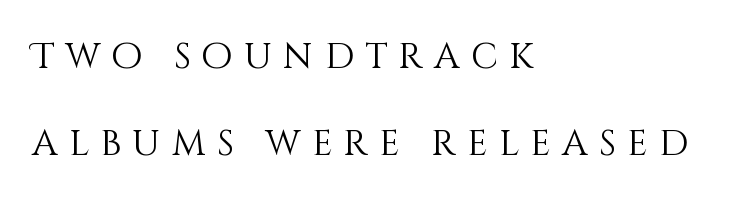
The image shows 36 px light type, upright; set left-aligned, loose line spacing (2.41x), unusually wide letter spacing (+0.31 em), not underlined; medium stroke contrast and a large x-height.
